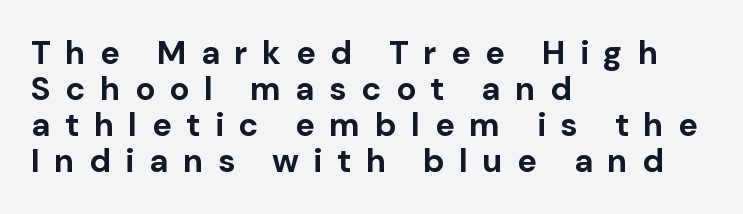
Between one letter and the next there's a generous, obvious gap. A typesetter would label this face a sans. A full-strength bold gives these letters their thick strokes. The text block is weighted toward the left margin, trailing off unevenly rightward.
